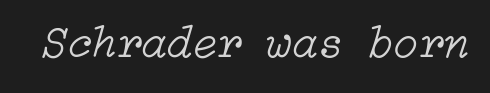
Q: Is the text bold? A: No.
Q: Is the text italic (slanted)? A: Yes, it leans right by about 15 degrees.
Q: Is the text underlined? A: No.
Q: Is the spacing between letters normal or unusually wide? A: Normal.
Q: Width (condensed, normal, or wide)? A: Normal.
Q: Stroke contrast? A: Low.
Q: x-height? A: Medium.
